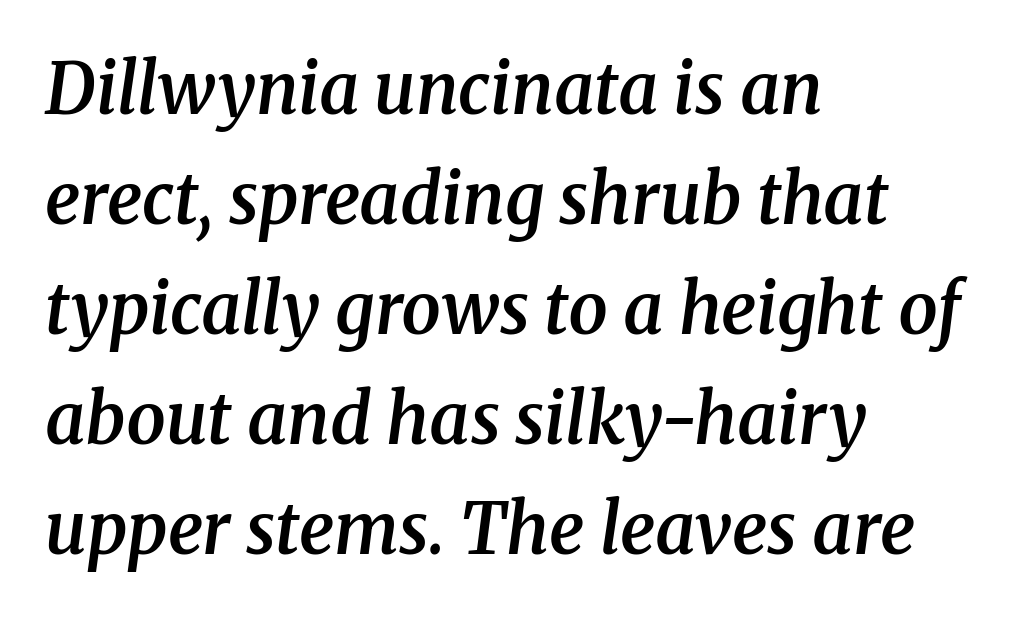
The zone under the glyphs is completely vacant. Inter-character spacing is left at the font's built-in metrics. The axis of the letterforms is tilted away from vertical. Semibold letterforms, between regular and bold. Regarding leading, the lines here are spaced in the standard way.
